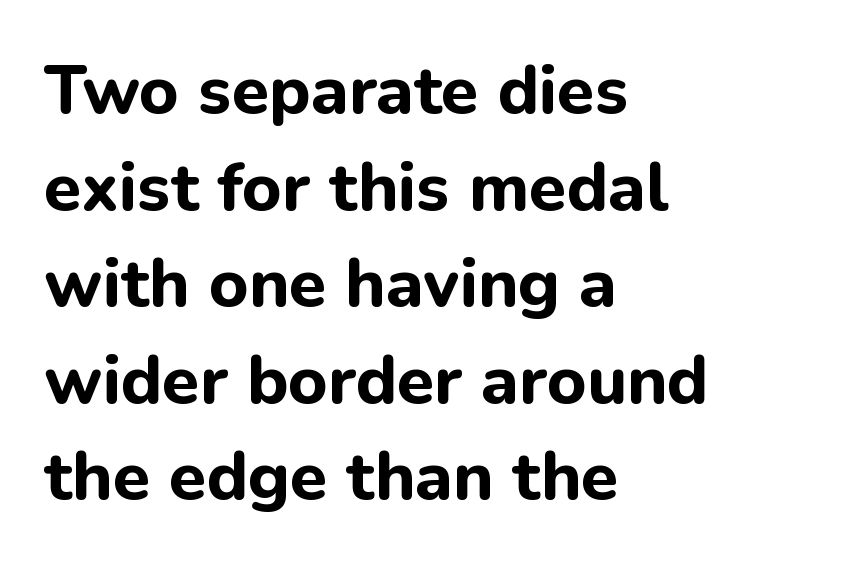
This sample has the flowing, uneven cadence of proportional lettering. Normally led — the rows are evenly, conventionally spaced. You could call the tracking neutral — neither tight nor loose. The strokes are fattened all the way to bold.
